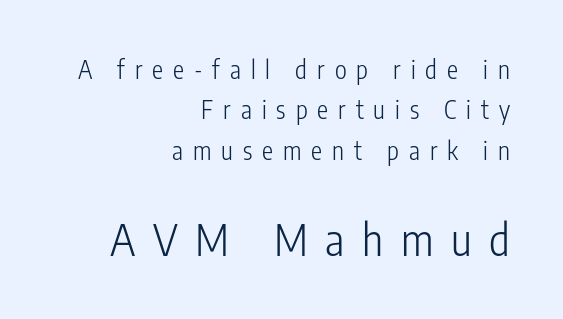
{"serif": "no", "italic": "no", "bold": "no", "weight": "light", "width": "condensed", "stroke_contrast": "low", "x_height": "medium", "monospaced": "no", "underline": "no", "align": "right", "line_spacing": "normal", "line_spacing_ratio": 1.62, "letter_spacing": "wide", "letter_spacing_em": 0.4, "larger_block": "second", "size_ratio": 1.76, "glyph_px": 44}
